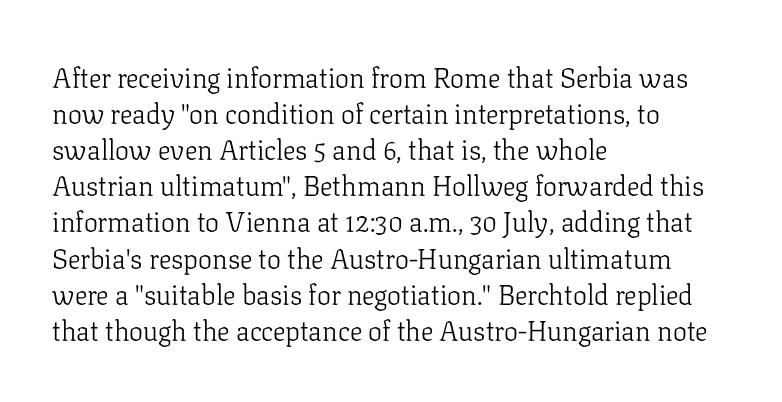
Q: Is the text bold? A: No.
Q: Is the text italic (slanted)? A: No, it is upright.
Q: Is the typeface a serif or a sans-serif typeface? A: Serif.
Q: Is the text underlined? A: No.
Q: How is the paragraph aligned? A: Left-aligned.
Q: Is the spacing between letters normal or unusually wide? A: Normal.
Q: Is the spacing between lines tight, normal or loose? A: Normal.
Q: Width (condensed, normal, or wide)? A: Normal.
Q: Stroke contrast? A: Low.
Q: x-height? A: Medium.
Q: Monospaced? A: No.
